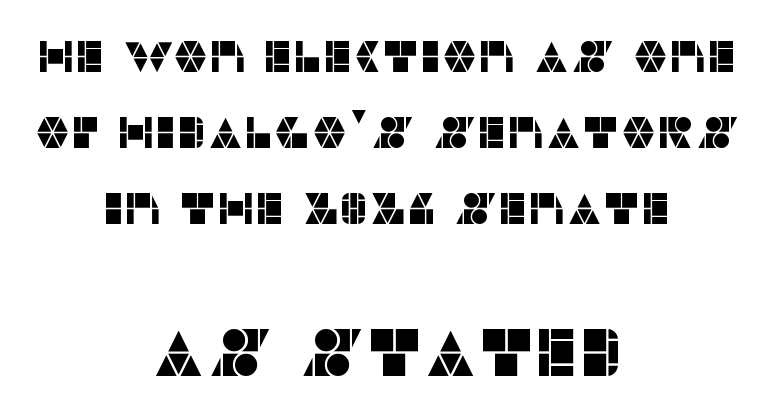
Are there feet on the stems? There aren't — it's a sans. The rendering uses natural spacing where letterforms have individual widths. Bigger letters appear in the bottom chunk; the top chunk is reduced. Descenders are the only things crossing below the line. The lettering holds an erect, upright posture throughout.
